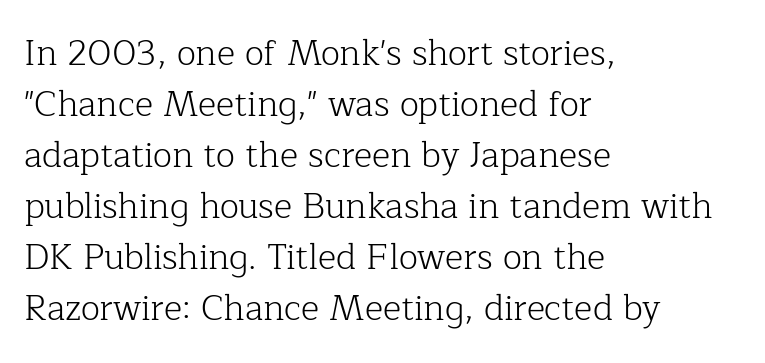
A serif font was chosen for this passage. Has an underline been added? It has not. The line-height multiplier appears to be the usual default. One-word summary of the alignment: left. The passage shown is typed in a proportional face where columns would drift. Ink coverage per letter is moderate at most.
